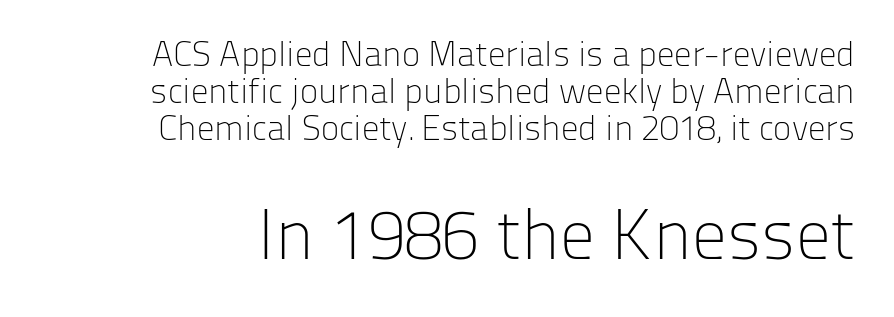
Q: Is the text bold? A: No.
Q: Is the text italic (slanted)? A: No, it is upright.
Q: Is the typeface a serif or a sans-serif typeface? A: Sans-serif.
Q: Is the text underlined? A: No.
Q: Is the spacing between letters normal or unusually wide? A: Normal.
Q: Is the spacing between lines tight, normal or loose? A: Tight.
Q: Which block of text is set in a larger size, the first (top) or the second (bottom)? A: The second (bottom) one.
Q: Width (condensed, normal, or wide)? A: Normal.
Q: Stroke contrast? A: Low.
Q: x-height? A: Medium.
Q: Monospaced? A: No.
